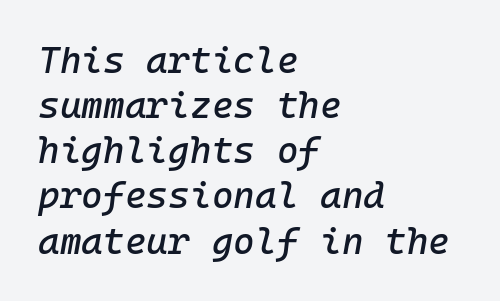
Q: Is the text italic (slanted)? A: Yes, it leans right by about 10 degrees.
Q: Is the text underlined? A: No.
Q: How is the paragraph aligned? A: Left-aligned.
Q: Is the spacing between letters normal or unusually wide? A: Normal.
Q: Width (condensed, normal, or wide)? A: Normal.
Q: Stroke contrast? A: Low.
Q: x-height? A: Medium.
